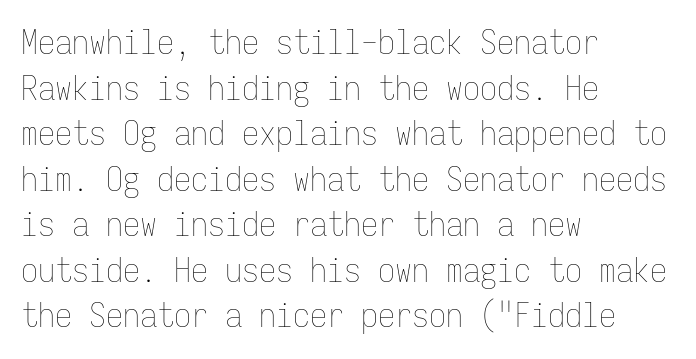
Quick note: not italic, upright. Each letter, wide or thin by design, is forced into the same width here. Which margin do the lines hug? The left one — the right edge is uneven. The cut favours lightness, reaching ordinary text weight at its darkest. Glyph-to-glyph distance matches everyday printed text. Descenders hang freely into open space.
